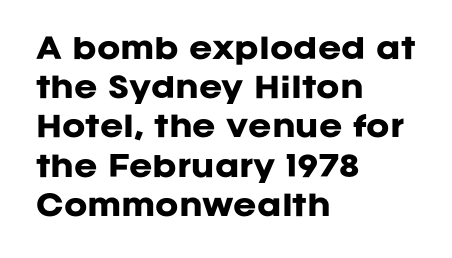
{"serif": "no", "italic": "no", "bold": "yes", "weight": "heavy", "width": "normal", "stroke_contrast": "low", "x_height": "large", "monospaced": "no", "underline": "no", "align": "left", "line_spacing": "normal", "line_spacing_ratio": 1.4, "letter_spacing": "normal", "letter_spacing_em": 0.0, "glyph_px": 28}
